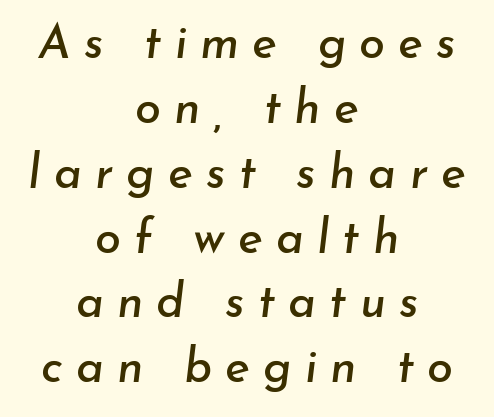
Q: Is the text italic (slanted)? A: Yes, it leans right by about 7 degrees.
Q: Is the text underlined? A: No.
Q: How is the paragraph aligned? A: Centered.
Q: Is the spacing between letters normal or unusually wide? A: Unusually wide.
Q: Is the spacing between lines tight, normal or loose? A: Normal.
Q: Width (condensed, normal, or wide)? A: Normal.
Q: Stroke contrast? A: Low.
Q: x-height? A: Small.
Q: Monospaced? A: No.
